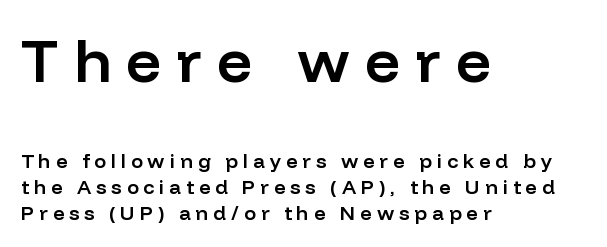
{"serif": "no", "italic": "no", "bold": "semi", "weight": "semibold", "width": "normal", "stroke_contrast": "low", "x_height": "medium", "monospaced": "no", "underline": "no", "align": "left", "line_spacing": "normal", "line_spacing_ratio": 1.29, "letter_spacing": "wide", "letter_spacing_em": 0.25, "larger_block": "first", "size_ratio": 3.05, "glyph_px": 61}
